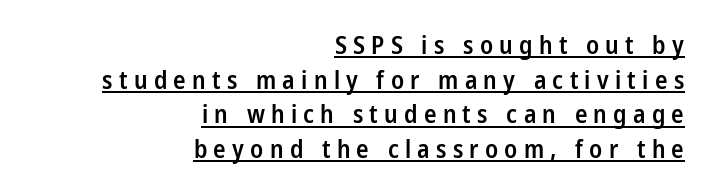
The line-height multiplier appears to be the usual default. A typesetter would mark this as roman, not italic. Teacher's note: observe the even right margin — that is flush-right alignment. Has an underline been added? It has. The characters look somewhat weighty, a semibold short of true bold. The face used here is rendered with a markedly widened letterfit.
